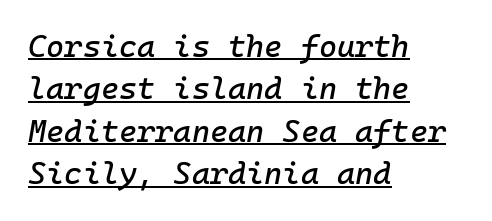
Do the characters align in a grid? Yes, the font is monospaced. Regarding leading, the lines here are spaced in the standard way. If you drew a ruler down the left edge, every line would touch it. Underlining? Definitely there.
